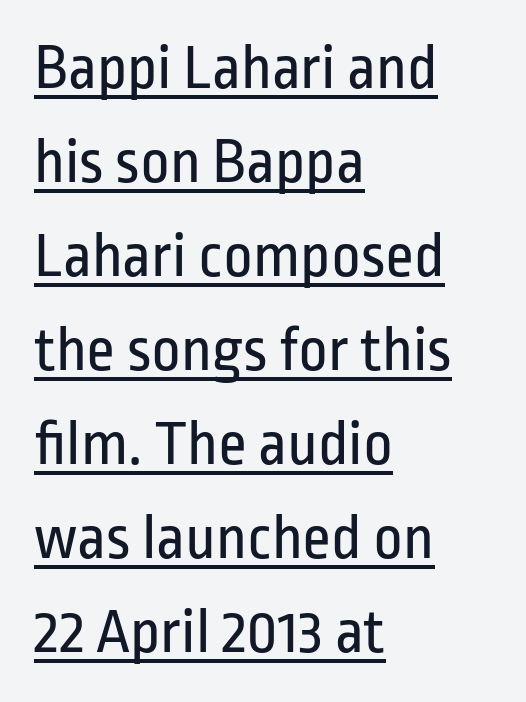
Has an underline been added? It has. Left-aligned paragraph, ragged on the right. A typesetter would call this proportional, since set widths differ per character. Tall strokes in this sample are plumb rather than angled. Letterform terminals end flat and unadorned throughout the passage. Whoever set this chose a conventional vertical rhythm.
